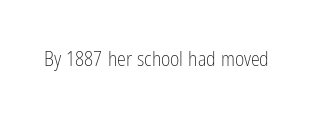
Posture: upright roman. Short note: letters normally spaced. The weight would be labelled regular, book, light, or lighter still. Lines of text with bare space underneath.
